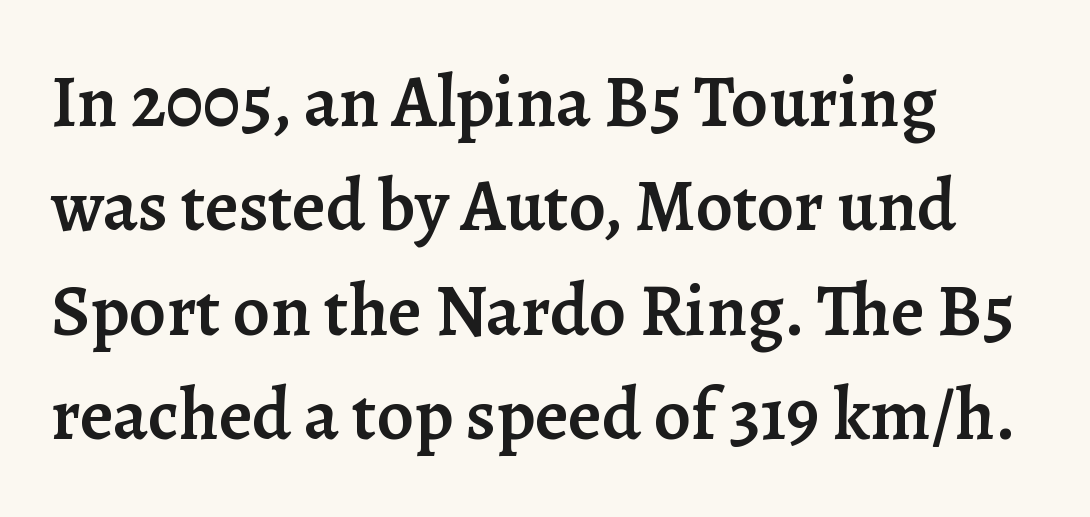
The leading is moderate, giving the passage an even texture. The strip under each line holds only bare page. A typesetter would call this proportional, since set widths differ per character. Typeset ragged right — the left edge is the straight one.
